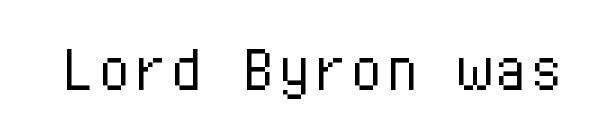
The image shows 72 px light sans-serif type, upright, monospaced; set normal letter spacing, not underlined; low stroke contrast and a medium x-height.
